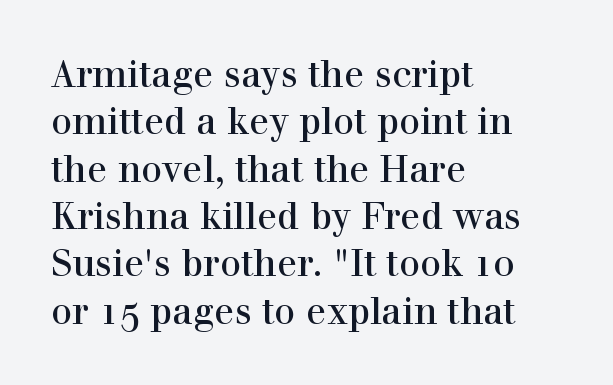
Q: Is the text italic (slanted)? A: No, it is upright.
Q: Is the typeface a serif or a sans-serif typeface? A: Serif.
Q: Is the text underlined? A: No.
Q: How is the paragraph aligned? A: Left-aligned.
Q: Is the spacing between letters normal or unusually wide? A: Normal.
Q: Is the spacing between lines tight, normal or loose? A: Normal.
Q: Width (condensed, normal, or wide)? A: Normal.
Q: x-height? A: Medium.
Q: Monospaced? A: No.
